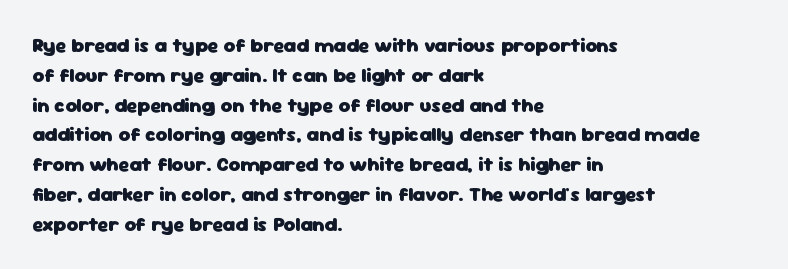
Summary of weight: heavy, a full bold. This sample is left-justified, so line endings fall wherever the words run out. The type sits square on the baseline with zero lean. The lines sit at an ordinary, default distance from one another. A bare baseline throughout the passage. This sample uses plain, unmodified letter spacing.
